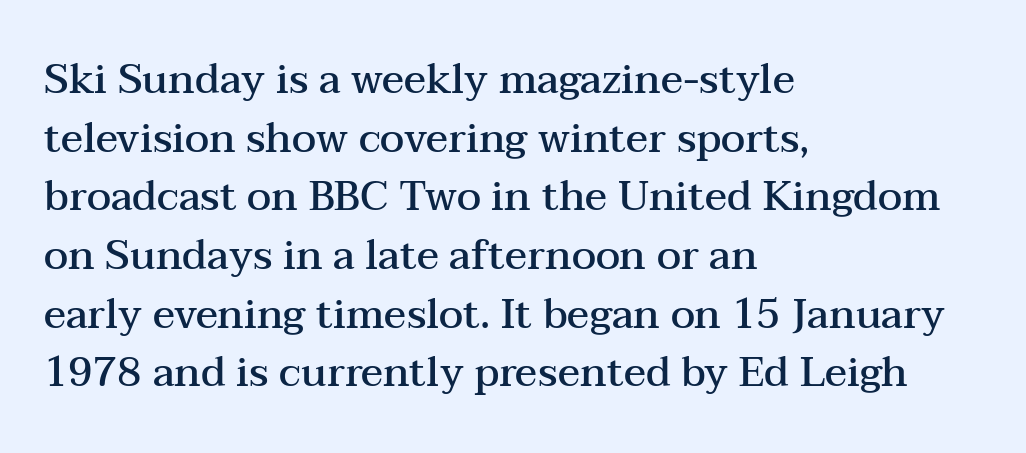
The typesetter chose a ragged-right arrangement here. Old-style or modern, the face here clearly has serifs. This is moderately heavy type, rendered in semibold. Between one letter and the next there's only the usual sliver of space. Glance below the letters and you will spot only blank space.
